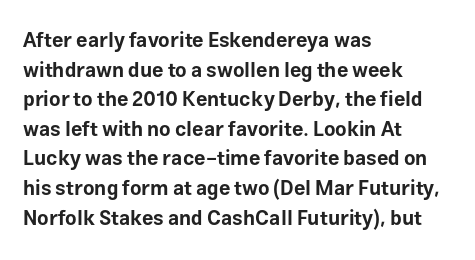
Q: Is the text bold? A: Yes.
Q: Is the text italic (slanted)? A: No, it is upright.
Q: Is the text underlined? A: No.
Q: How is the paragraph aligned? A: Left-aligned.
Q: Is the spacing between letters normal or unusually wide? A: Normal.
Q: Is the spacing between lines tight, normal or loose? A: Normal.
